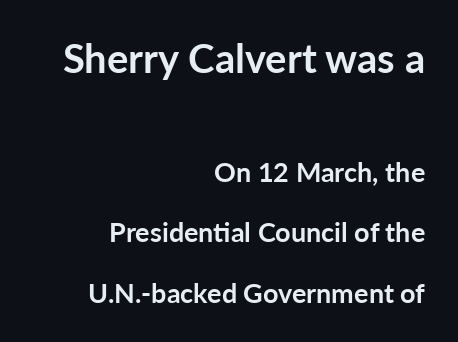
Q: Is the text bold? A: Yes.
Q: Is the text italic (slanted)? A: No, it is upright.
Q: Is the typeface a serif or a sans-serif typeface? A: Sans-serif.
Q: Is the text underlined? A: No.
Q: How is the paragraph aligned? A: Right-aligned.
Q: Is the spacing between letters normal or unusually wide? A: Normal.
Q: Is the spacing between lines tight, normal or loose? A: Loose.
Q: Which block of text is set in a larger size, the first (top) or the second (bottom)? A: The first (top) one.
Q: Width (condensed, normal, or wide)? A: Normal.
Q: Stroke contrast? A: Low.
Q: x-height? A: Medium.
Q: Monospaced? A: No.
